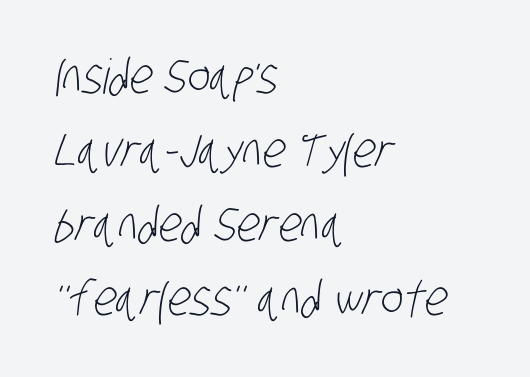
{"serif": "no", "bold": "no", "weight": "light", "width": "condensed", "stroke_contrast": "low", "x_height": "large", "monospaced": "no", "underline": "no", "align": "left", "line_spacing": "normal", "line_spacing_ratio": 1.54, "letter_spacing": "normal", "letter_spacing_em": 0.0, "glyph_px": 48}
